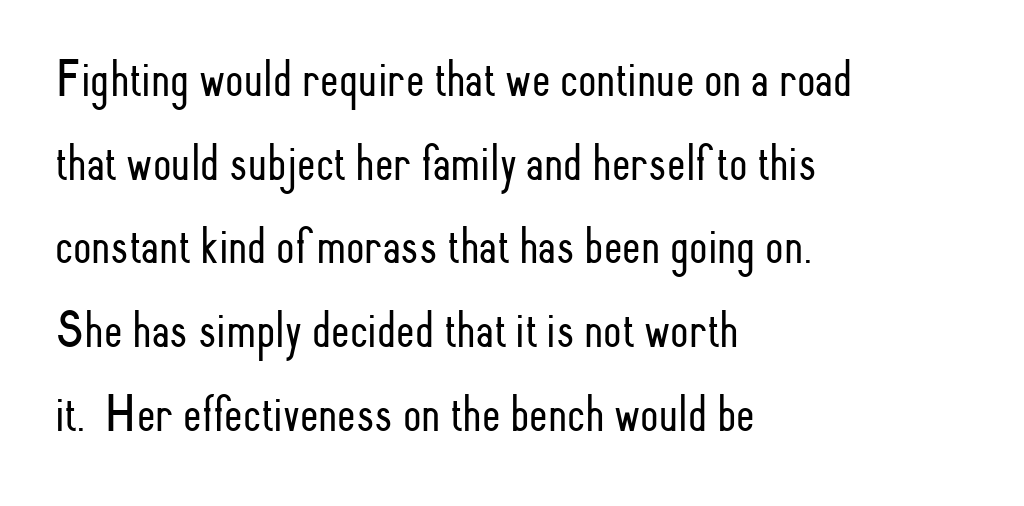
{"serif": "no", "italic": "no", "bold": "no", "weight": "light", "width": "condensed", "stroke_contrast": "low", "x_height": "small", "monospaced": "no", "underline": "no", "align": "left", "line_spacing": "normal", "line_spacing_ratio": 1.58, "letter_spacing": "normal", "letter_spacing_em": 0.0, "glyph_px": 53}
